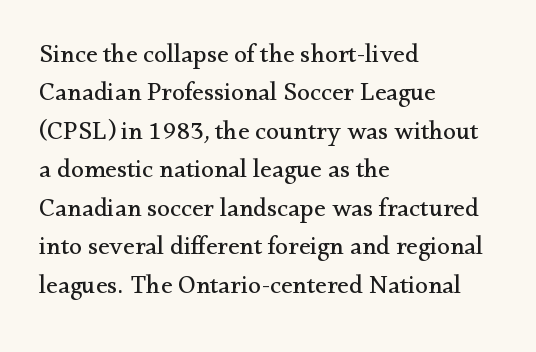
The image shows 26 px text type, upright; set left-aligned, normal line spacing (1.48x), normal letter spacing, not underlined.
